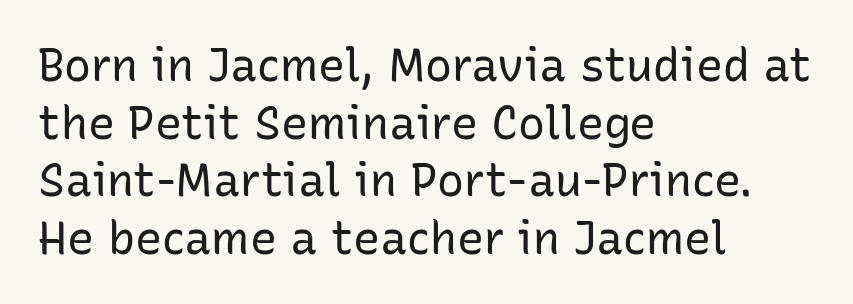
{"serif": "no", "italic": "no", "bold": "no", "weight": "regular", "width": "normal", "stroke_contrast": "low", "x_height": "medium", "monospaced": "no", "underline": "no", "align": "left", "line_spacing": "normal", "line_spacing_ratio": 1.28, "letter_spacing": "normal", "letter_spacing_em": 0.0, "glyph_px": 45}
